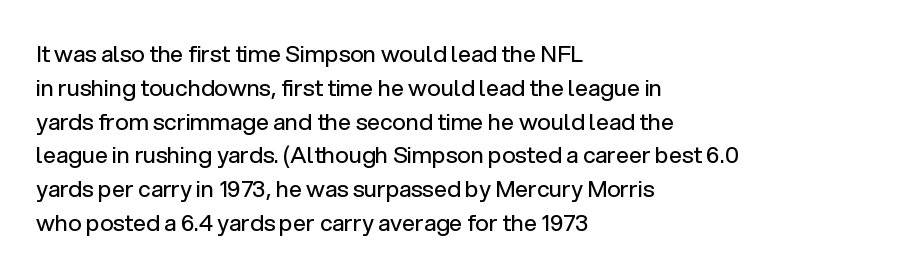
Q: Is the text bold? A: No.
Q: Is the text italic (slanted)? A: No, it is upright.
Q: Is the text underlined? A: No.
Q: How is the paragraph aligned? A: Left-aligned.
Q: Is the spacing between letters normal or unusually wide? A: Normal.
Q: Is the spacing between lines tight, normal or loose? A: Normal.
